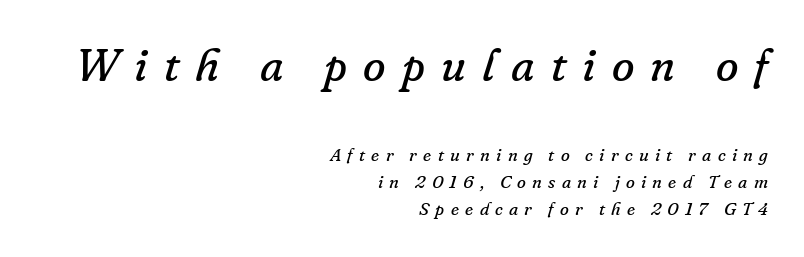
Which margin do the lines hug? The right one — the left edge is uneven. The designer gave the opening block more size than the closing block. The face looks like a standard text weight, possibly lighter. Honestly, there is no underline to notice here at all. The rendering inserts visible extra space after every character.
